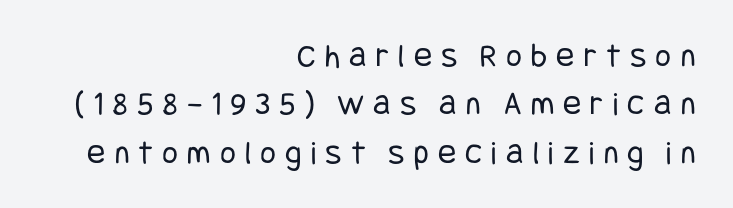
{"serif": "no", "italic": "no", "bold": "no", "weight": "regular", "width": "condensed", "stroke_contrast": "low", "x_height": "large", "underline": "no", "align": "right", "line_spacing": "normal", "line_spacing_ratio": 1.42, "letter_spacing": "wide", "letter_spacing_em": 0.27, "glyph_px": 34}
